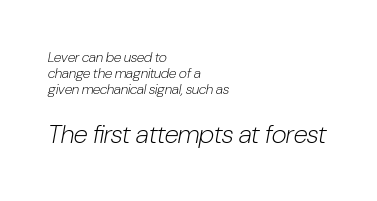
On a weight scale, this lands at 450 or below. The rendering anchors every line to the left-hand side. The passage shown is not underscored anywhere. The letters in the lower block stand taller than those in the block above. An italicized treatment has been applied to the whole sample. Students, note that the glyphs here touch the page at normal intervals.
